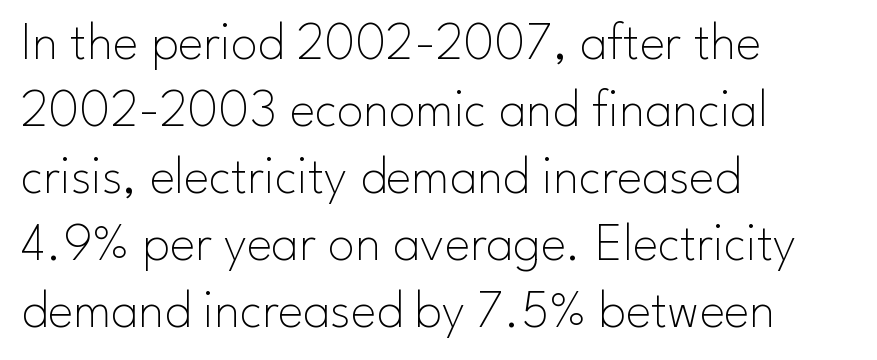
The image shows 54 px thin sans-serif type, upright; set left-aligned, line spacing 1.24x, normal letter spacing, not underlined; low stroke contrast and a small x-height.
